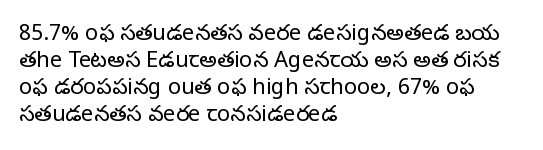
{"italic": "no", "bold": "no", "underline": "no", "align": "left", "line_spacing_ratio": 1.23, "letter_spacing": "normal", "letter_spacing_em": 0.0, "glyph_px": 22}
